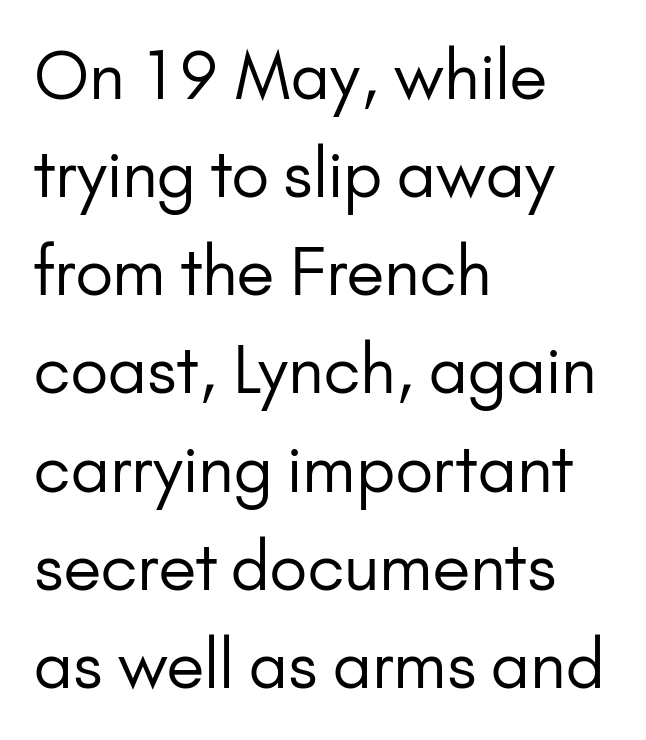
The words here are not underlined. Style check: upright. The gaps between neighbouring characters are ordinary and unremarkable. The passage shown is typeset with a sans-serif family. This sample is left-justified, so line endings fall wherever the words run out. Heft: none added — not bold.
